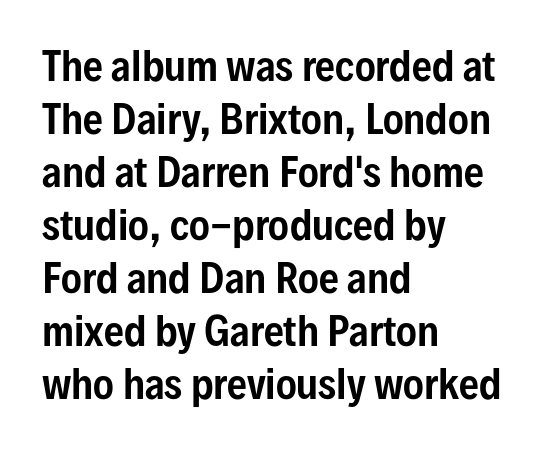
Q: Is the text italic (slanted)? A: No, it is upright.
Q: Is the typeface a serif or a sans-serif typeface? A: Sans-serif.
Q: Is the text underlined? A: No.
Q: How is the paragraph aligned? A: Left-aligned.
Q: Is the spacing between letters normal or unusually wide? A: Normal.
Q: Is the spacing between lines tight, normal or loose? A: Normal.
Q: Width (condensed, normal, or wide)? A: Condensed.
Q: Stroke contrast? A: Low.
Q: x-height? A: Medium.
Q: Monospaced? A: No.
